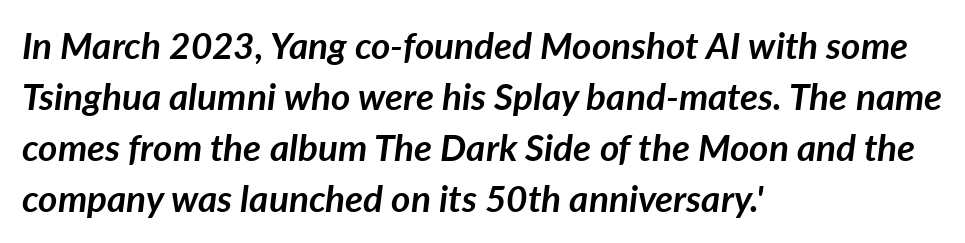
The image shows 37 px semibold type, italic (leaning right); set left-aligned, normal line spacing (1.38x), normal letter spacing, not underlined; low stroke contrast and a medium x-height.
